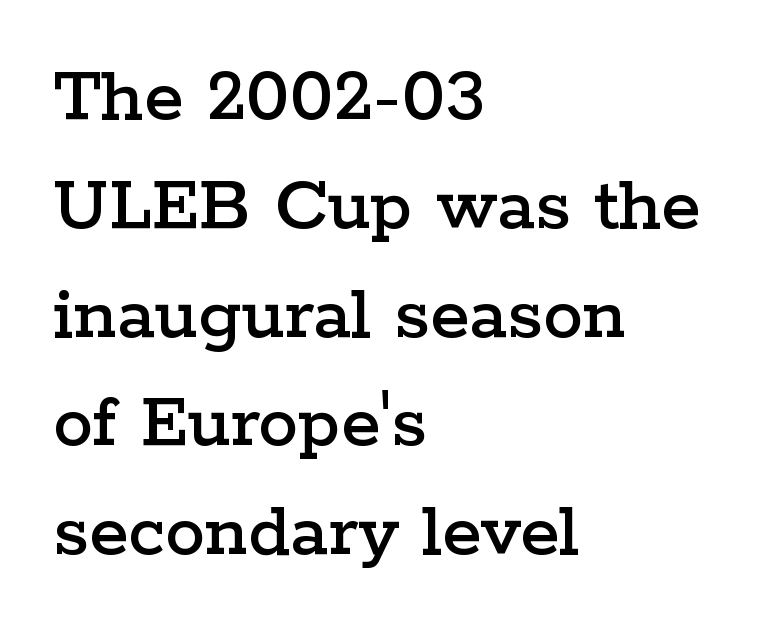
The image shows 80 px wide serif type, upright; set left-aligned, normal line spacing (1.36x), normal letter spacing, not underlined; low stroke contrast and a medium x-height.
